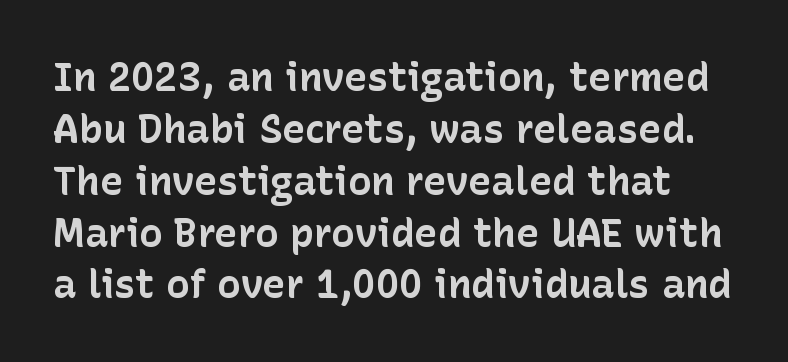
{"serif": "no", "italic": "no", "bold": "yes", "weight": "bold", "width": "normal", "stroke_contrast": "low", "x_height": "medium", "monospaced": "no", "underline": "no", "line_spacing": "normal", "line_spacing_ratio": 1.33, "letter_spacing": "normal", "letter_spacing_em": 0.0, "glyph_px": 39}
